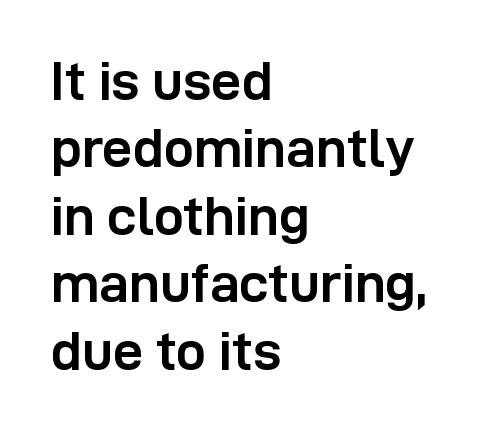
Vertical strokes here are truly vertical. These lines keep a tight, regular rhythm from letter to letter. Caption: multi-line text, flush left, ragged right. Serifs: no, the terminals of the letterforms are clean. Leading matches the norm, producing a regular column.
